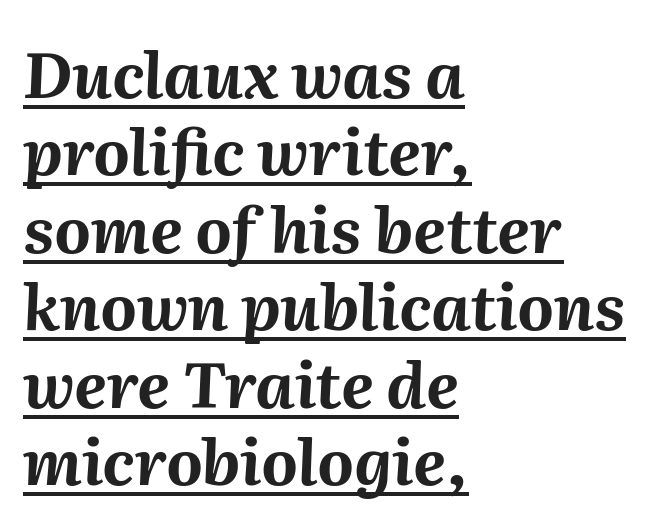
{"italic": "yes", "lean": "right", "slant_degrees": 2, "bold": "yes", "weight": "bold", "width": "normal", "stroke_contrast": "medium", "x_height": "medium", "monospaced": "no", "underline": "yes", "align": "left", "line_spacing_ratio": 1.23, "letter_spacing": "normal", "letter_spacing_em": 0.0, "glyph_px": 63}
